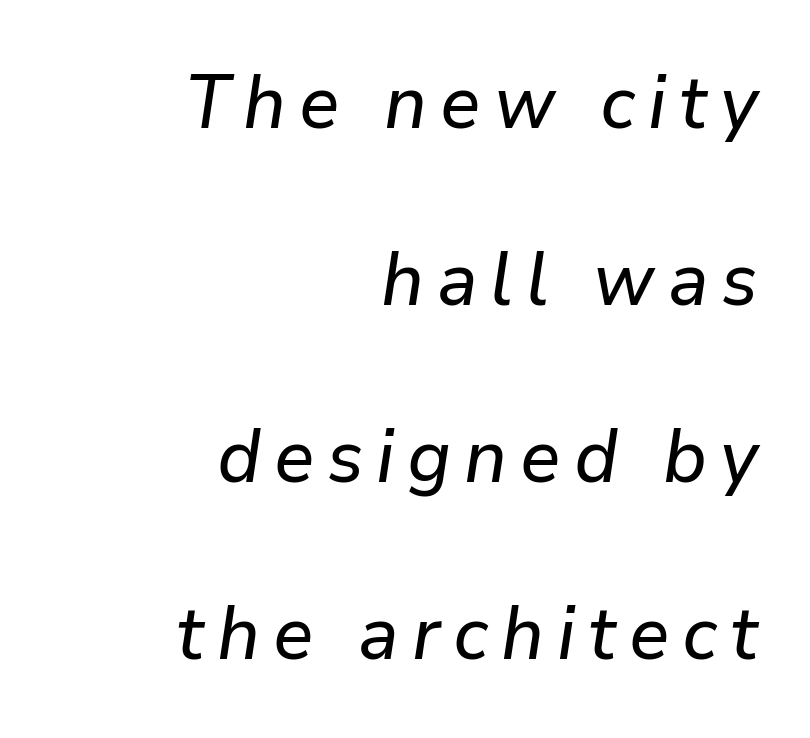
Typeset ragged left — the right edge is the straight one. Anything drawn beneath the words? Only blank space. Looking at the ascenders, they clearly lean. This sample trades compactness for vertical openness between lines. The passage shown is typed in a proportional face where columns would drift.
